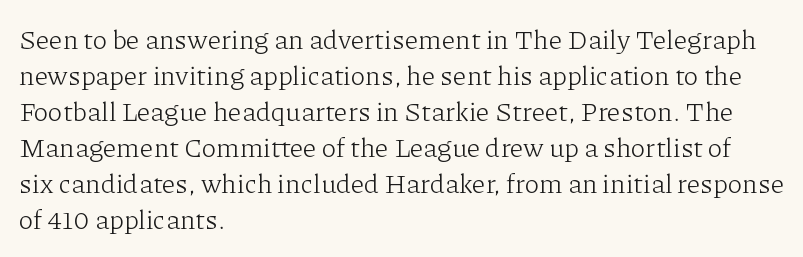
The image shows 27 px text type, upright; set left-aligned, normal line spacing (1.33x), normal letter spacing, not underlined.
